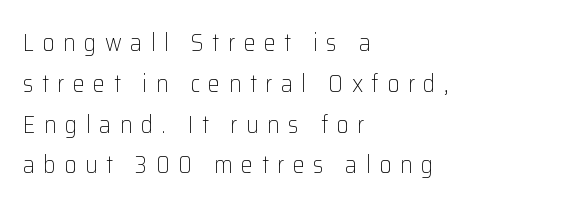
Q: Is the text bold? A: No.
Q: Is the text italic (slanted)? A: No, it is upright.
Q: Is the text underlined? A: No.
Q: How is the paragraph aligned? A: Left-aligned.
Q: Is the spacing between letters normal or unusually wide? A: Unusually wide.
Q: Is the spacing between lines tight, normal or loose? A: Normal.
